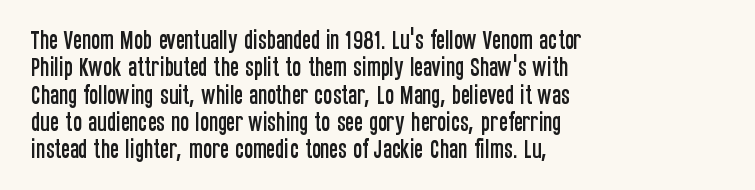
Q: Is the text italic (slanted)? A: No, it is upright.
Q: Is the text underlined? A: No.
Q: How is the paragraph aligned? A: Left-aligned.
Q: Is the spacing between letters normal or unusually wide? A: Normal.
Q: Is the spacing between lines tight, normal or loose? A: Normal.
